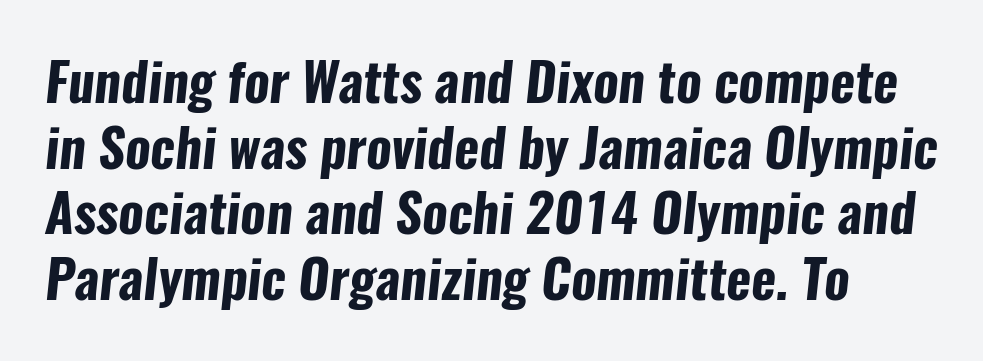
The image shows 53 px bold, condensed sans-serif type; set line spacing 1.24x, normal letter spacing, not underlined; low stroke contrast and a medium x-height.
